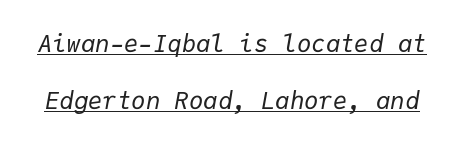
The image shows 24 px text type, italic (leaning right); set loose line spacing (2.38x), normal letter spacing, underlined.
